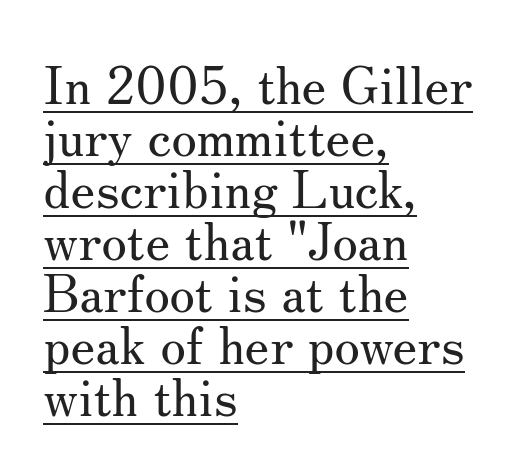
The face used here is proportionally spaced, like ordinary book or web type. Students, note that the glyphs here touch the page at normal intervals. Letters have the restrained weight of plain body copy at most. The letters carry serifs — small finishing strokes at the ends of their stems. Do the letters lean? They stand straight. The line-height multiplier appears low, near solid setting.
